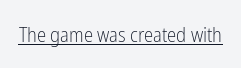
The image shows 21 px text type, upright; set normal letter spacing, underlined.
